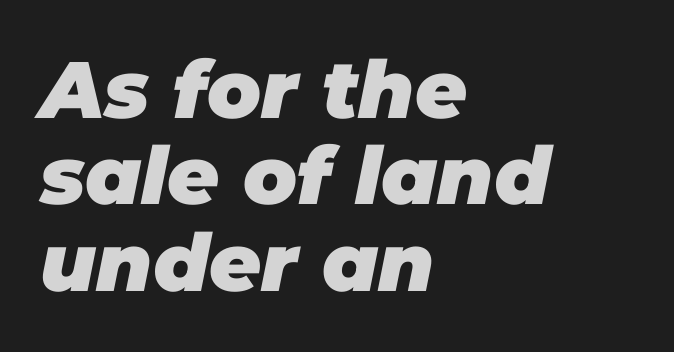
{"italic": "yes", "lean": "right", "slant_degrees": 11, "bold": "yes", "weight": "heavy", "width": "normal", "stroke_contrast": "low", "x_height": "large", "monospaced": "no", "underline": "no", "align": "left", "line_spacing": "tight", "line_spacing_ratio": 1.08, "letter_spacing": "normal", "letter_spacing_em": 0.0, "glyph_px": 80}
